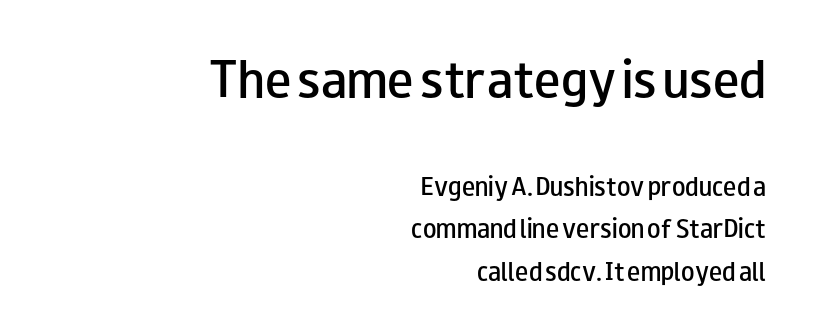
The block of text is sparse from top to bottom, with ample space between rows. The rendering uses natural spacing where letterforms have individual widths. The upper block of text is set noticeably larger than the block beneath it. A typesetter would mark this as roman, not italic.
